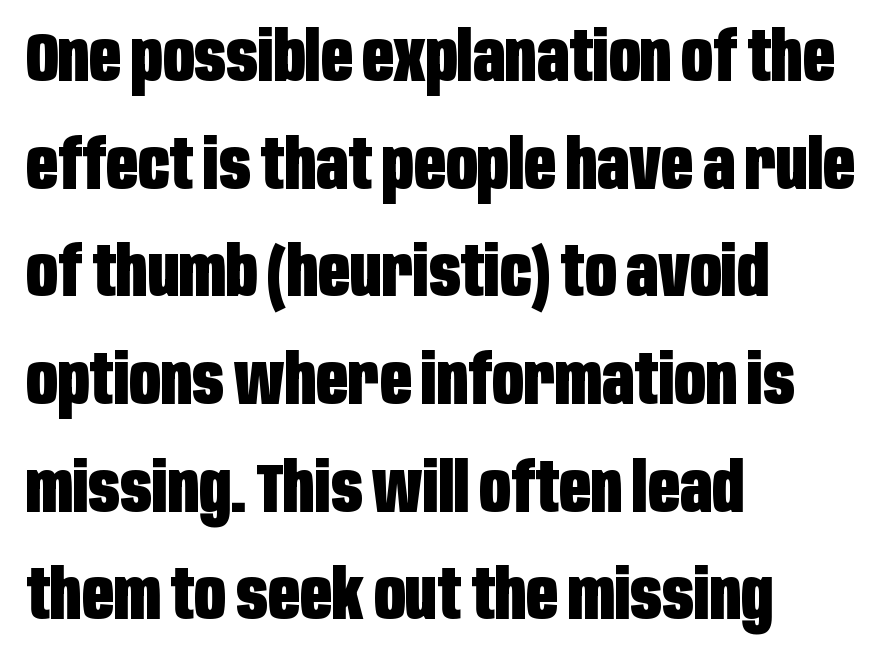
{"serif": "no", "italic": "no", "bold": "yes", "weight": "heavy", "width": "condensed", "stroke_contrast": "low", "x_height": "large", "monospaced": "no", "underline": "no", "align": "left", "line_spacing": "normal", "line_spacing_ratio": 1.56, "letter_spacing": "normal", "letter_spacing_em": 0.0, "glyph_px": 69}
